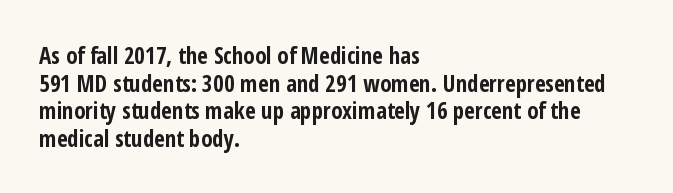
Q: Is the text bold? A: Yes.
Q: Is the text italic (slanted)? A: No, it is upright.
Q: Is the text underlined? A: No.
Q: How is the paragraph aligned? A: Left-aligned.
Q: Is the spacing between letters normal or unusually wide? A: Normal.
